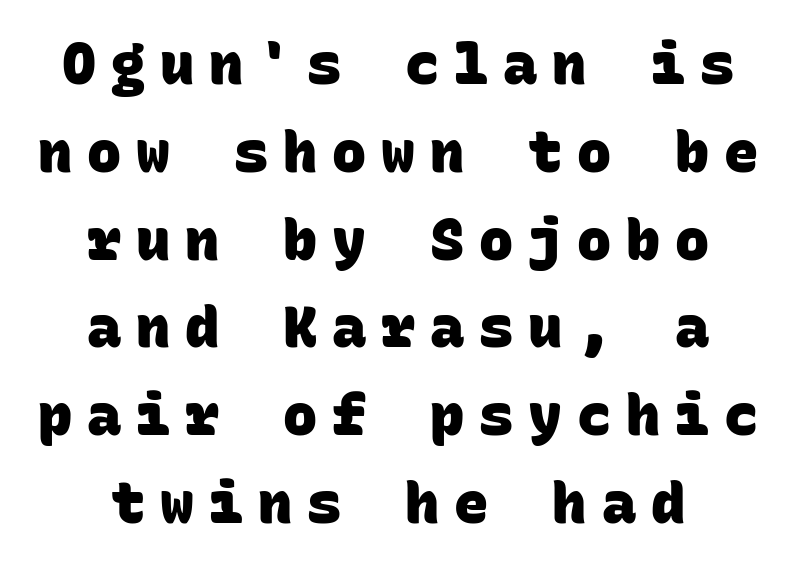
The lines are quadded center. The strokes are fattened all the way to bold. Between one letter and the next there's a generous, obvious gap. The rendering shows plain stroke endings on the letterforms — a sans-serif design. These lines are rendered in a fixed-pitch font. In terms of leading, this rendering sits right in the middle.
